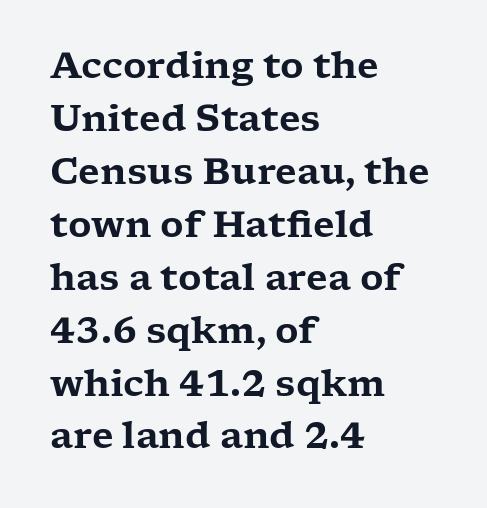
The image shows 36 px wide serif type, upright; set left-aligned, normal line spacing (1.47x), normal letter spacing, not underlined; low stroke contrast and a medium x-height.
